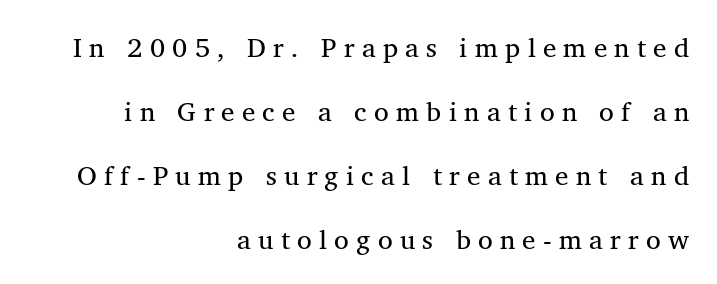
{"italic": "no", "bold": "no", "underline": "no", "align": "right", "line_spacing": "loose", "line_spacing_ratio": 2.37, "letter_spacing": "wide", "letter_spacing_em": 0.27, "glyph_px": 27}
